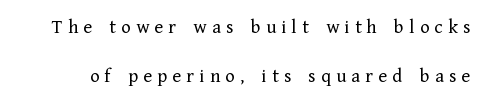
The image shows 20 px text type, upright; set loose line spacing (2.44x), unusually wide letter spacing (+0.26 em), not underlined.
